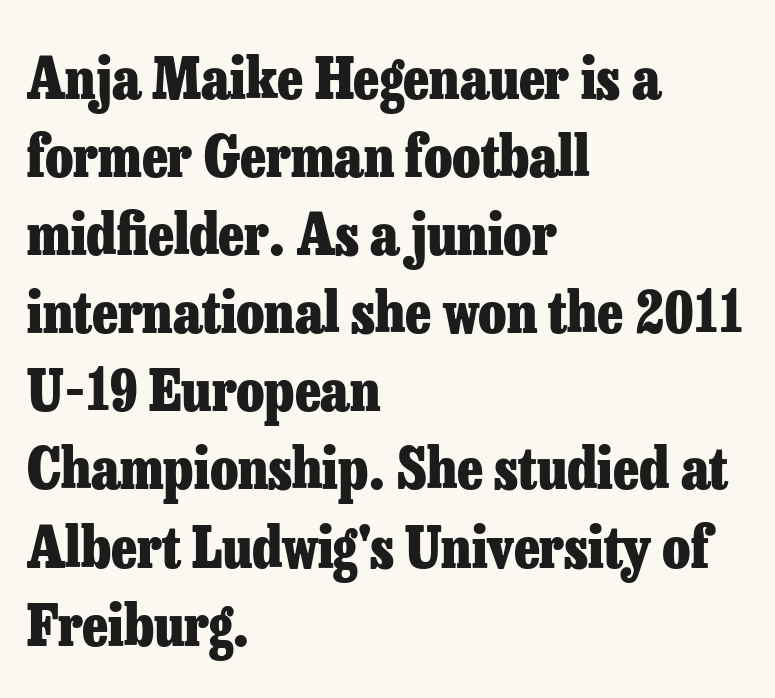
Default kerning and tracking; the words read as compact shapes. One-word summary of the alignment: left. On the weight axis this lands at bold, roughly 700. Character widths vary here, with narrow letters taking less room than wide ones. Line spacing here is normal. Unlike italic type, these characters show no tilt at all.
